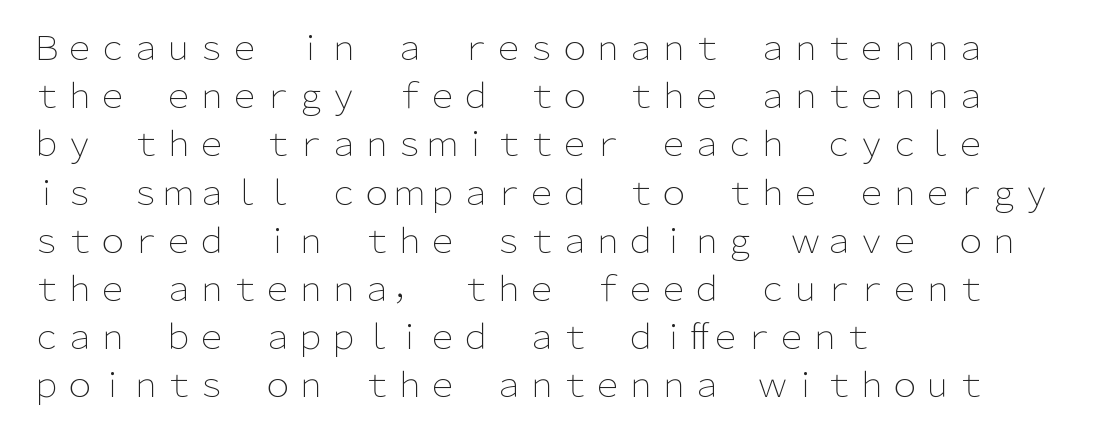
Letters have the restrained weight of plain body copy at most. Do the characters align in a grid? No, the font is proportional. Does the copy run flush right? No — it runs flush left. This sample uses plain, unmodified letter spacing. A typesetter would call this leading conventional body-copy spacing. Ordinary non-slanted type is in use.
